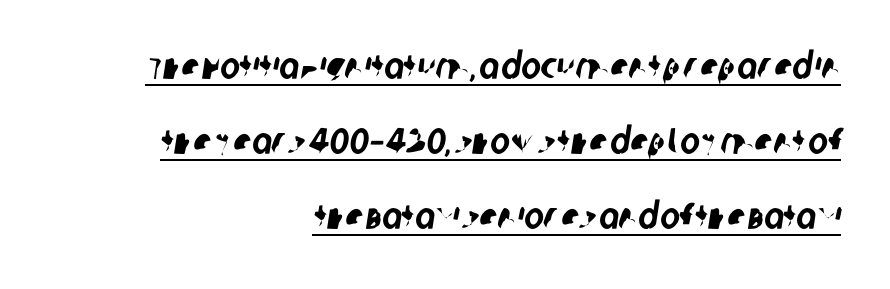
{"serif": "no", "width": "condensed", "stroke_contrast": "low", "x_height": "large", "monospaced": "no", "underline": "yes", "align": "right", "line_spacing": "loose", "line_spacing_ratio": 2.03, "letter_spacing": "normal", "letter_spacing_em": 0.0, "glyph_px": 37}
